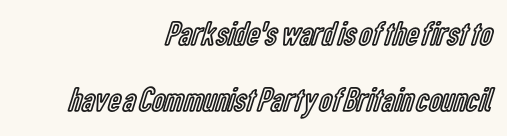
The image shows 35 px condensed type; set right-aligned, line spacing 1.89x, normal letter spacing, not underlined; a medium x-height.
